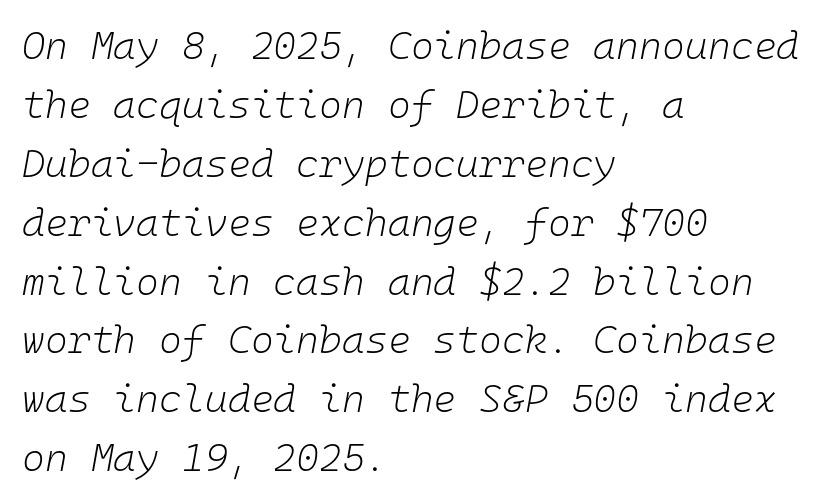
Q: Is the text bold? A: No.
Q: Is the text italic (slanted)? A: Yes, it leans right by about 10 degrees.
Q: Is the text underlined? A: No.
Q: How is the paragraph aligned? A: Left-aligned.
Q: Is the spacing between letters normal or unusually wide? A: Normal.
Q: Is the spacing between lines tight, normal or loose? A: Normal.
Q: Width (condensed, normal, or wide)? A: Normal.
Q: Stroke contrast? A: Low.
Q: x-height? A: Medium.
Q: Monospaced? A: Yes.
